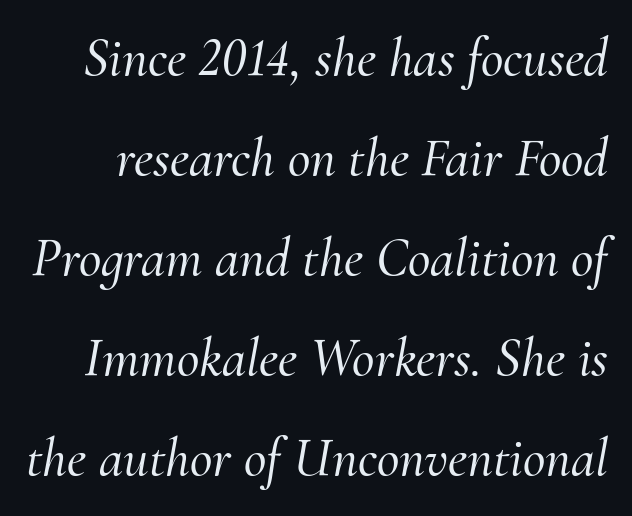
The image shows 55 px serif type, italic (leaning right); set line spacing 1.82x, normal letter spacing, not underlined; medium stroke contrast and a small x-height.
